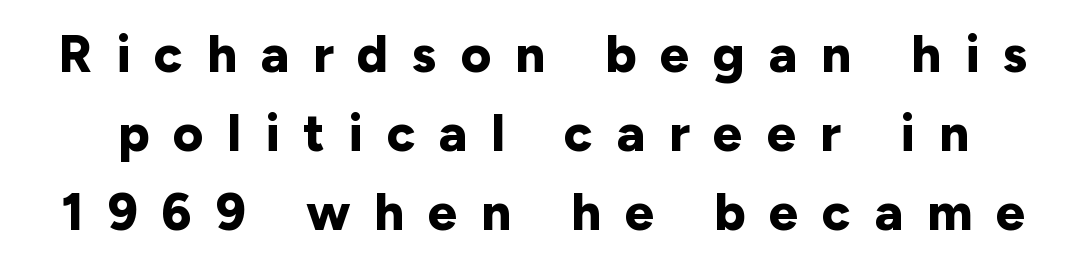
Strong, thick strokes mark this as bold type. The specimen reads as upright at a glance. Students, observe: this is what conventionally led text looks like. The letters carry no serifs — their stems end cleanly without finishing strokes.
